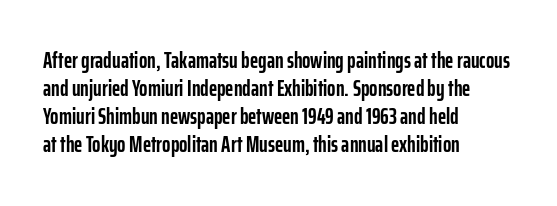
The passage is arranged the way most books set body copy — flush left. No word sits above an underline. Nobody touched the tracking dial on this one. Stroke thickness is high; the sample reads as a true bold.
